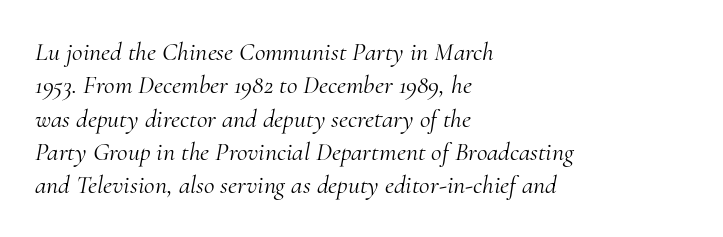
Decoration check: the copy has no underline. Regular leading. Leftover space on each line is placed entirely after the last word. Standard letterfit; no display-style spreading of the glyphs. The axis of the letterforms is tilted away from vertical.
